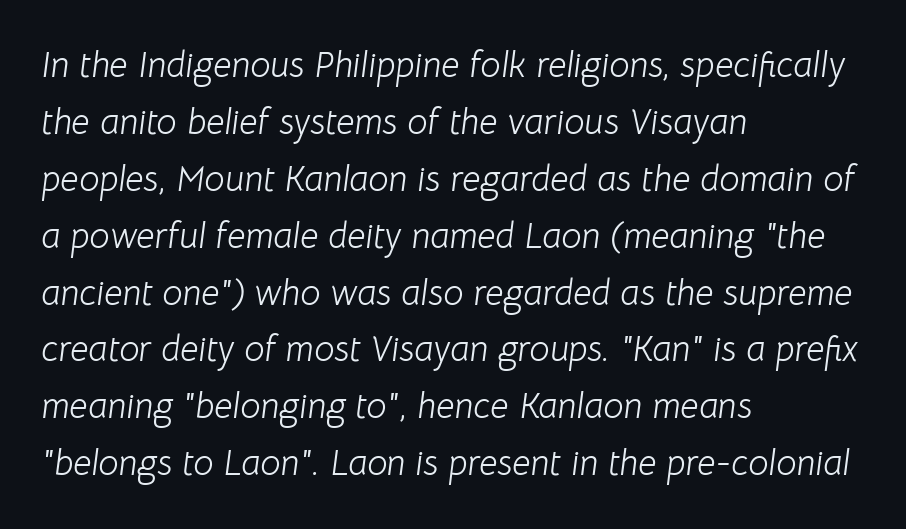
The image shows 36 px light type, italic (leaning right); set left-aligned, normal line spacing (1.58x), normal letter spacing, not underlined; low stroke contrast and a medium x-height.
